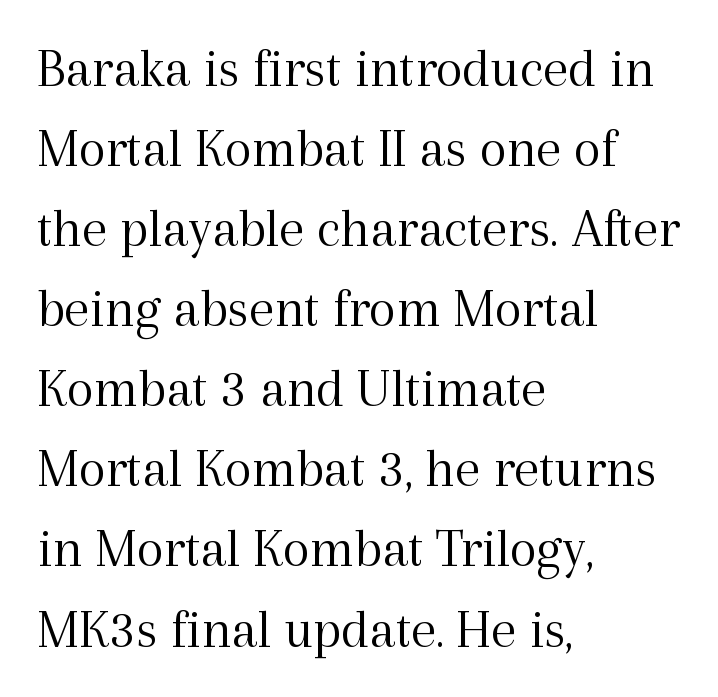
{"serif": "yes", "italic": "no", "bold": "no", "weight": "light", "width": "normal", "x_height": "medium", "monospaced": "no", "underline": "no", "align": "left", "line_spacing": "normal", "line_spacing_ratio": 1.43, "letter_spacing": "normal", "letter_spacing_em": 0.0, "glyph_px": 56}
